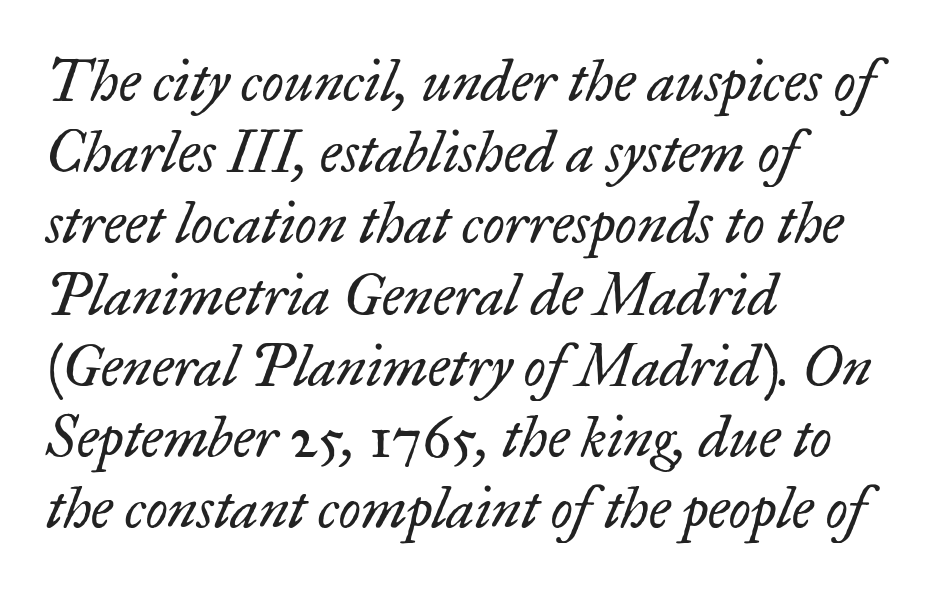
The image shows 57 px regular-weight serif type, italic (leaning right); set left-aligned, normal line spacing (1.25x), normal letter spacing, not underlined; low stroke contrast and a small x-height.
